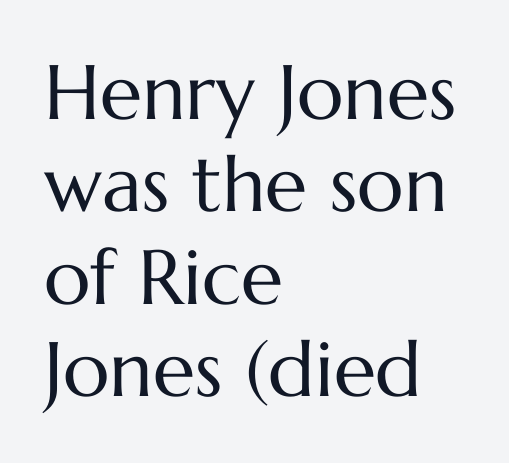
Honestly, the letter spacing is just normal — you wouldn't notice it. A student would call this left alignment; a typographer would say flush left, rag right. Think standard paragraph weight, or any step lighter than that. The passage shown is not underscored anywhere. Style check: upright. Spacing verdict: proportional, widths tailored to each character.
